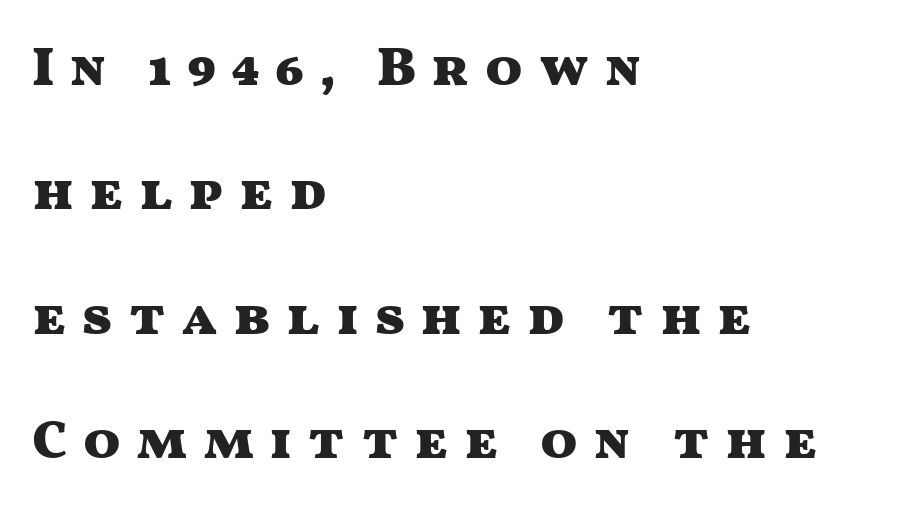
{"serif": "no", "italic": "no", "bold": "yes", "weight": "heavy", "width": "wide", "stroke_contrast": "medium", "x_height": "medium", "monospaced": "no", "underline": "no", "align": "left", "line_spacing": "loose", "line_spacing_ratio": 2.26, "letter_spacing": "wide", "letter_spacing_em": 0.27, "glyph_px": 55}
